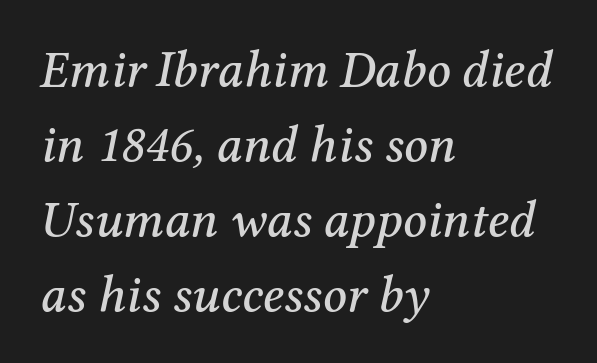
{"serif": "yes", "italic": "yes", "lean": "right", "slant_degrees": 12, "width": "normal", "stroke_contrast": "medium", "x_height": "medium", "monospaced": "no", "underline": "no", "align": "left", "line_spacing": "normal", "line_spacing_ratio": 1.44, "letter_spacing": "normal", "letter_spacing_em": 0.0, "glyph_px": 52}
